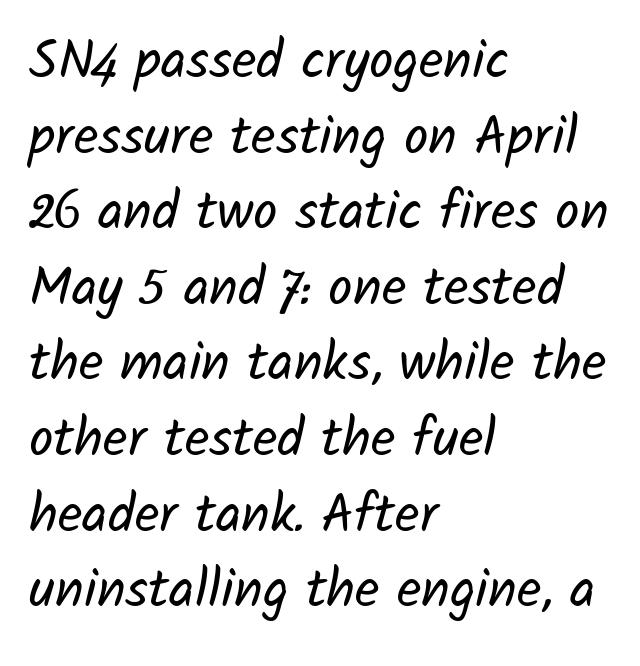
The image shows 54 px regular-weight sans-serif type; set left-aligned, normal line spacing (1.4x), normal letter spacing, not underlined; low stroke contrast and a medium x-height.
